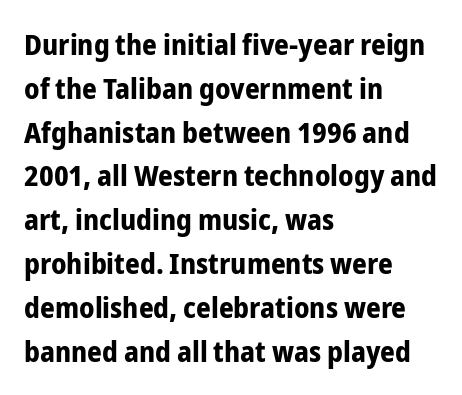
Q: Is the text bold? A: Yes.
Q: Is the text italic (slanted)? A: No, it is upright.
Q: Is the typeface a serif or a sans-serif typeface? A: Sans-serif.
Q: Is the text underlined? A: No.
Q: How is the paragraph aligned? A: Left-aligned.
Q: Is the spacing between letters normal or unusually wide? A: Normal.
Q: Is the spacing between lines tight, normal or loose? A: Normal.
Q: Width (condensed, normal, or wide)? A: Condensed.
Q: Stroke contrast? A: Low.
Q: x-height? A: Medium.
Q: Monospaced? A: No.
